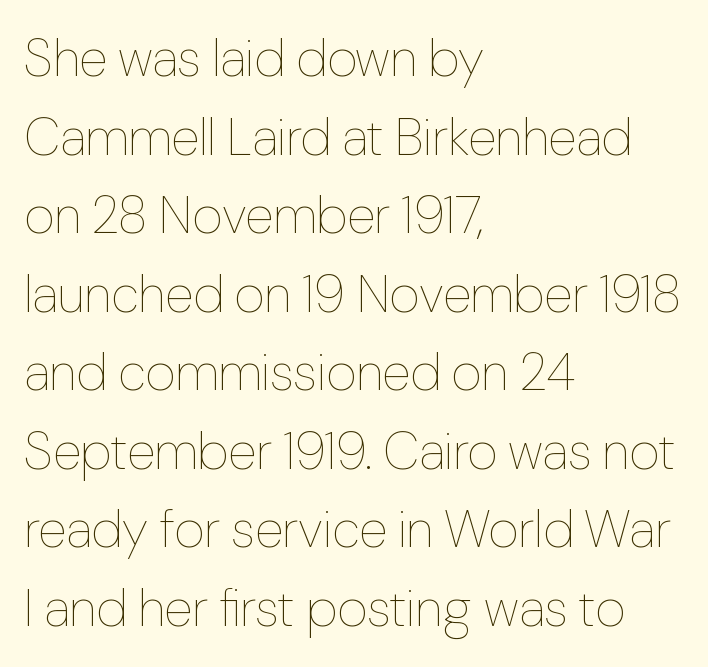
Q: Is the text bold? A: No.
Q: Is the text italic (slanted)? A: No, it is upright.
Q: Is the text underlined? A: No.
Q: How is the paragraph aligned? A: Left-aligned.
Q: Is the spacing between letters normal or unusually wide? A: Normal.
Q: Is the spacing between lines tight, normal or loose? A: Normal.
Q: Width (condensed, normal, or wide)? A: Normal.
Q: Stroke contrast? A: Low.
Q: x-height? A: Medium.
Q: Monospaced? A: No.
